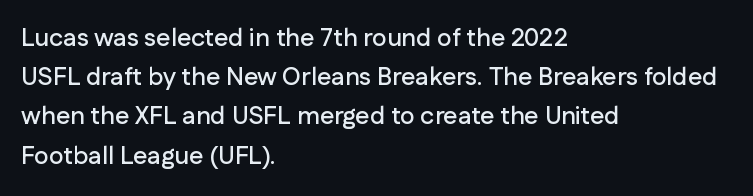
{"italic": "no", "underline": "no", "align": "left", "line_spacing": "normal", "line_spacing_ratio": 1.57, "letter_spacing": "normal", "letter_spacing_em": 0.0, "glyph_px": 25}
